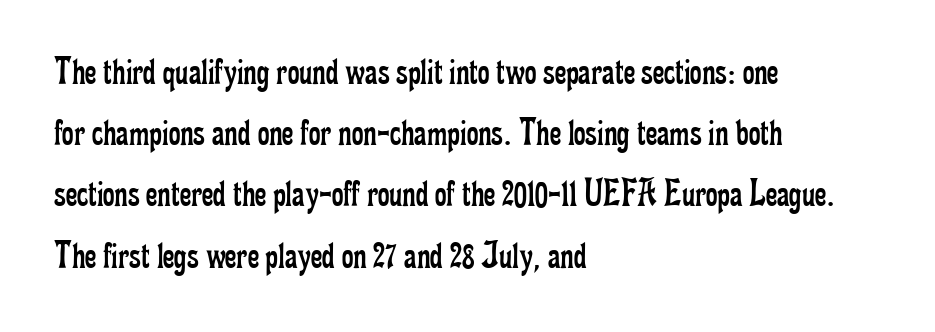
Q: Is the text bold? A: No.
Q: Is the text italic (slanted)? A: No, it is upright.
Q: Is the typeface a serif or a sans-serif typeface? A: Serif.
Q: Is the text underlined? A: No.
Q: How is the paragraph aligned? A: Left-aligned.
Q: Is the spacing between letters normal or unusually wide? A: Normal.
Q: Is the spacing between lines tight, normal or loose? A: Normal.
Q: Width (condensed, normal, or wide)? A: Condensed.
Q: Stroke contrast? A: Low.
Q: x-height? A: Small.
Q: Monospaced? A: No.
